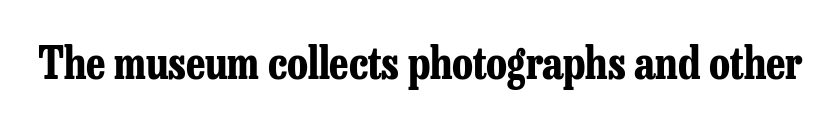
The image shows 44 px bold, condensed serif type, upright; set normal letter spacing, not underlined; low stroke contrast and a medium x-height.
